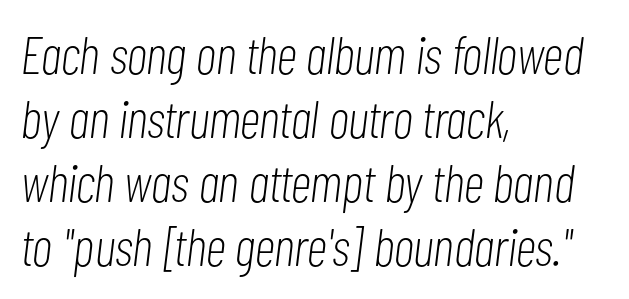
Clear beneath every line of the passage. Casual observation: everything's shoved over to the left. In terms of posture, this sample is oblique. This sample has the flowing, uneven cadence of proportional lettering. A light-to-regular cut is what we see here.
